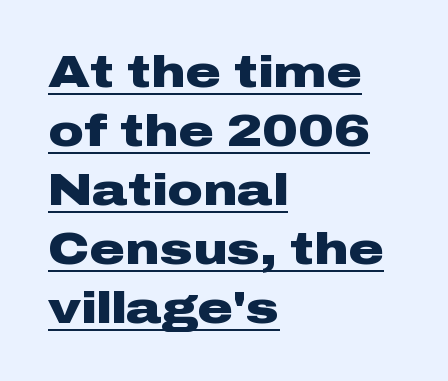
Do the characters align in a grid? No, the font is proportional. Like a heading marked for emphasis, these lines bear an underscore. Classification — sans serif. Honestly, the letter spacing is just normal — you wouldn't notice it.
